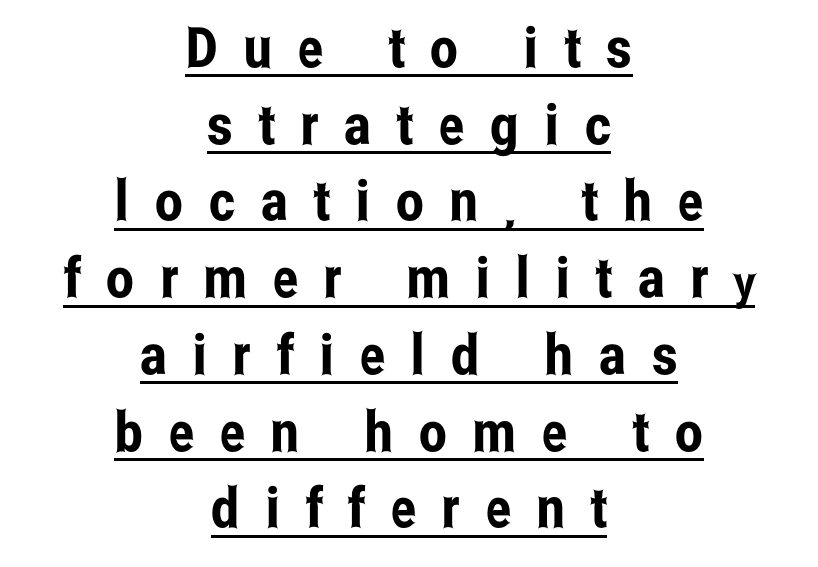
The image shows 56 px condensed sans-serif type, upright; set centered, normal line spacing (1.37x), unusually wide letter spacing (+0.46 em), underlined; low stroke contrast and a medium x-height.
